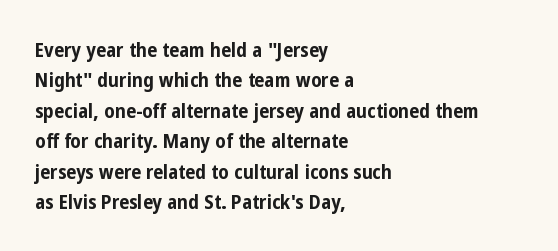
{"italic": "no", "bold": "yes", "underline": "no", "align": "left", "line_spacing": "normal", "line_spacing_ratio": 1.52, "letter_spacing": "normal", "letter_spacing_em": 0.0, "glyph_px": 20}
